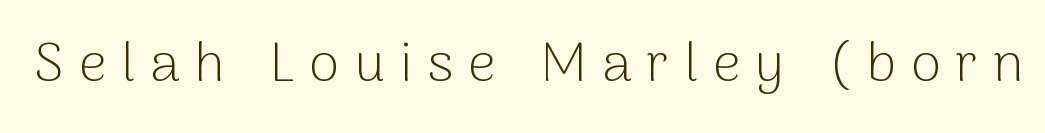
Q: Is the text bold? A: No.
Q: Is the text italic (slanted)? A: No, it is upright.
Q: Is the typeface a serif or a sans-serif typeface? A: Sans-serif.
Q: Is the text underlined? A: No.
Q: Is the spacing between letters normal or unusually wide? A: Unusually wide.
Q: Width (condensed, normal, or wide)? A: Normal.
Q: Stroke contrast? A: Low.
Q: x-height? A: Medium.
Q: Monospaced? A: No.
